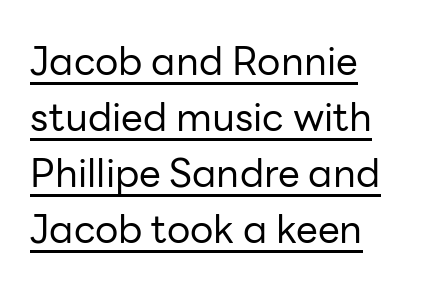
The letters carry no serifs — their stems end cleanly without finishing strokes. Stroke thickness stays within the range of a standard reading face or lighter. What stands out about the letter spacing? Nothing — it is the standard amount. Underline: present. This is the regular roman posture of the typeface.
